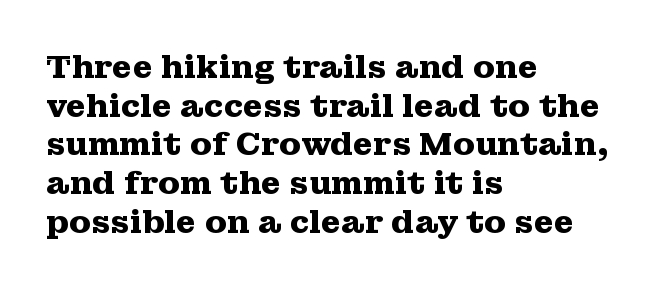
{"serif": "yes", "italic": "no", "bold": "yes", "weight": "heavy", "width": "wide", "stroke_contrast": "medium", "x_height": "medium", "monospaced": "no", "underline": "no", "align": "left", "line_spacing_ratio": 1.21, "letter_spacing": "normal", "letter_spacing_em": 0.0, "glyph_px": 32}
